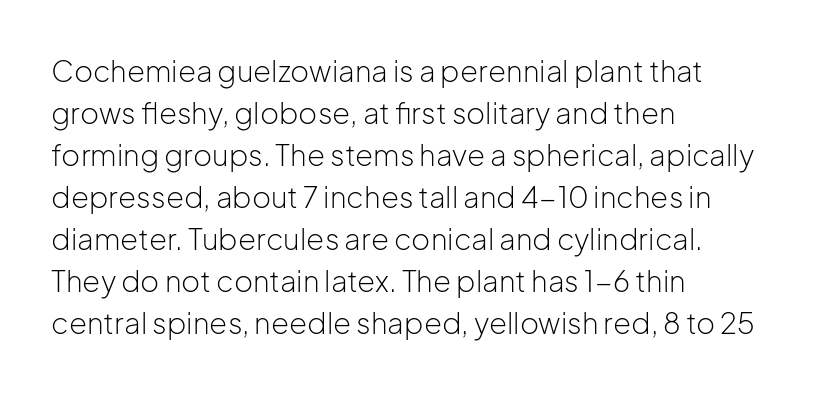
The image shows 29 px light sans-serif type, upright; set left-aligned, normal line spacing (1.45x), normal letter spacing, not underlined; low stroke contrast and a medium x-height.
